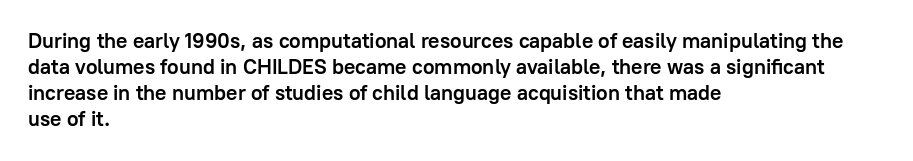
The strokes are fattened all the way to bold. Visually the block forms a straight wall on the left and a jagged coastline on the right. A typesetter would mark this as roman, not italic. The words here are not underlined.
